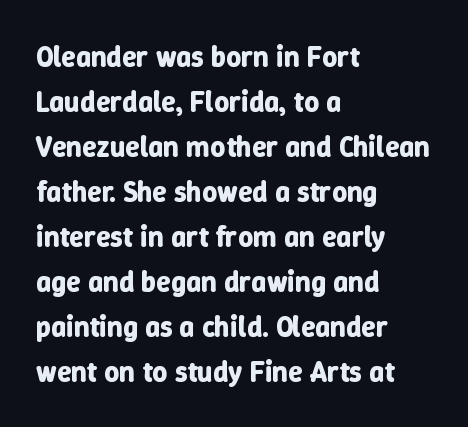
A classic flush-left, rag-right setting is used for this passage. Set as a true bold cut, around the 700 mark. Is this a fixed-width face? No — the glyphs have proportional, varying widths. The line texture is even and compact thanks to regular tracking.
